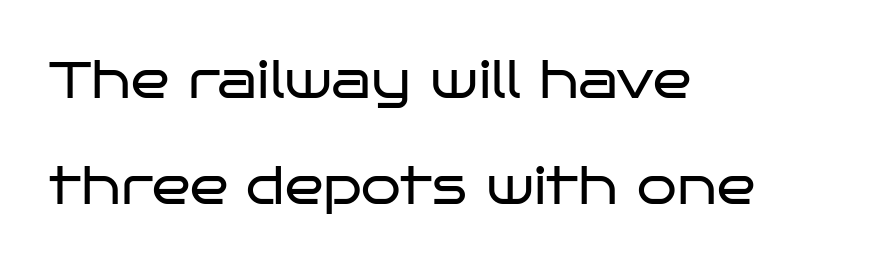
The image shows 51 px regular-weight, wide sans-serif type, upright; set left-aligned, loose line spacing (2.08x), normal letter spacing, not underlined; low stroke contrast and a large x-height.
